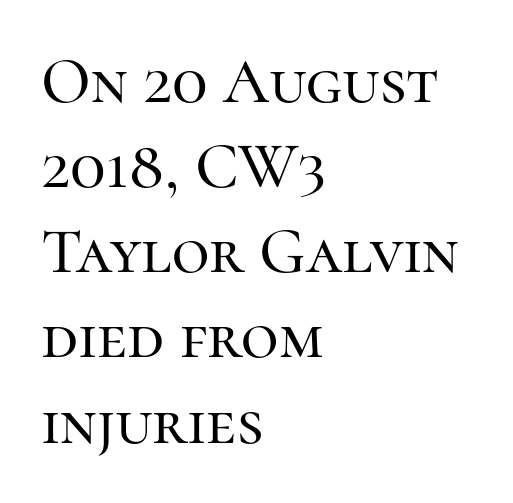
Q: Is the text italic (slanted)? A: No, it is upright.
Q: Is the typeface a serif or a sans-serif typeface? A: Serif.
Q: Is the text underlined? A: No.
Q: How is the paragraph aligned? A: Left-aligned.
Q: Is the spacing between letters normal or unusually wide? A: Normal.
Q: Is the spacing between lines tight, normal or loose? A: Normal.
Q: Width (condensed, normal, or wide)? A: Normal.
Q: Stroke contrast? A: High.
Q: x-height? A: Medium.
Q: Monospaced? A: No.
